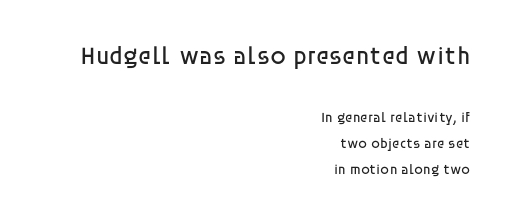
Q: Is the text bold? A: No.
Q: Is the text italic (slanted)? A: No, it is upright.
Q: Is the text underlined? A: No.
Q: How is the paragraph aligned? A: Right-aligned.
Q: Is the spacing between letters normal or unusually wide? A: Normal.
Q: Which block of text is set in a larger size, the first (top) or the second (bottom)? A: The first (top) one.
